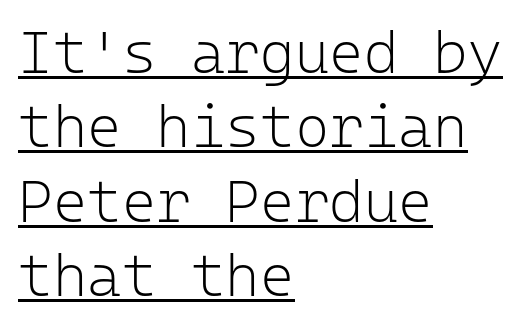
{"serif": "no", "italic": "no", "bold": "no", "weight": "light", "width": "normal", "stroke_contrast": "low", "x_height": "medium", "monospaced": "yes", "underline": "yes", "align": "left", "line_spacing": "normal", "line_spacing_ratio": 1.26, "letter_spacing": "normal", "letter_spacing_em": 0.0, "glyph_px": 59}
